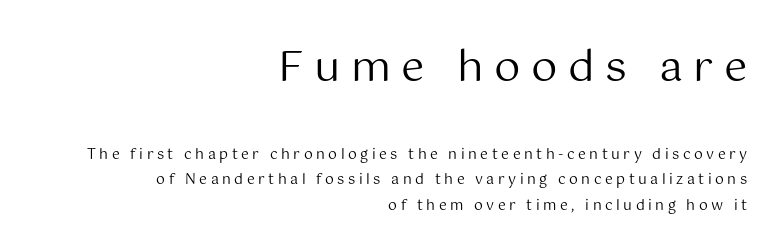
The image shows 42 px regular-weight sans-serif type, upright; set right-aligned, line spacing 1.8x, unusually wide letter spacing (+0.25 em), not underlined; the first (top) block is 3.0x larger; medium stroke contrast and a medium x-height.
